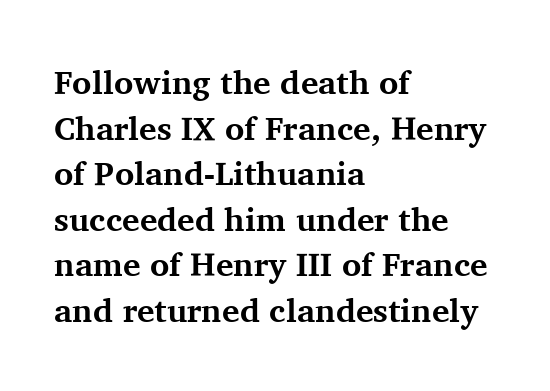
This sample keeps an unexceptional amount of space between lines. The lettering stays uniformly vertical, giving the passage a roman look. A typesetter would label this face a serif. The font is running at its bold setting.
